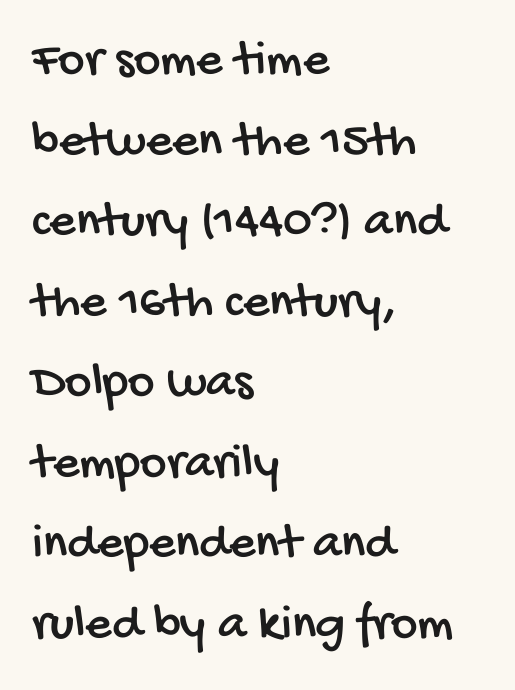
Q: Is the typeface a serif or a sans-serif typeface? A: Sans-serif.
Q: Is the text underlined? A: No.
Q: How is the paragraph aligned? A: Left-aligned.
Q: Is the spacing between letters normal or unusually wide? A: Normal.
Q: Is the spacing between lines tight, normal or loose? A: Normal.
Q: Width (condensed, normal, or wide)? A: Condensed.
Q: Stroke contrast? A: Low.
Q: x-height? A: Large.
Q: Monospaced? A: No.
